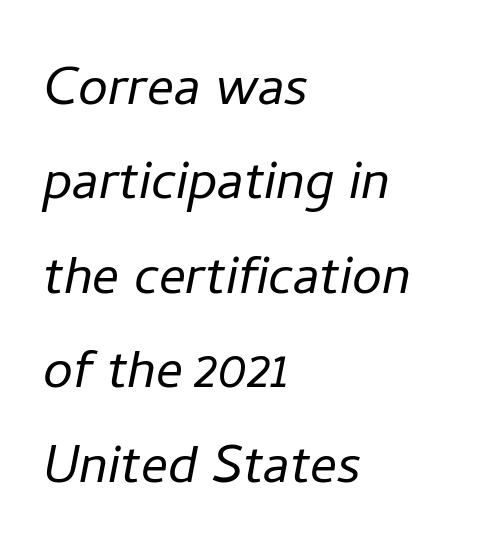
The strip under each line holds only bare page. The letters advance in unequal steps, a hallmark of proportional type. If you drew a line through each stem, it would be angled. Horizontal bands of white between lines are of average thickness. A typesetter would call this zero additional tracking.
